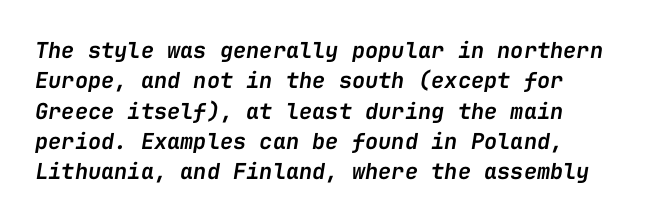
{"italic": "yes", "lean": "right", "slant_degrees": 9, "bold": "semi", "underline": "no", "line_spacing": "normal", "line_spacing_ratio": 1.38, "letter_spacing": "normal", "letter_spacing_em": 0.0, "glyph_px": 22}
